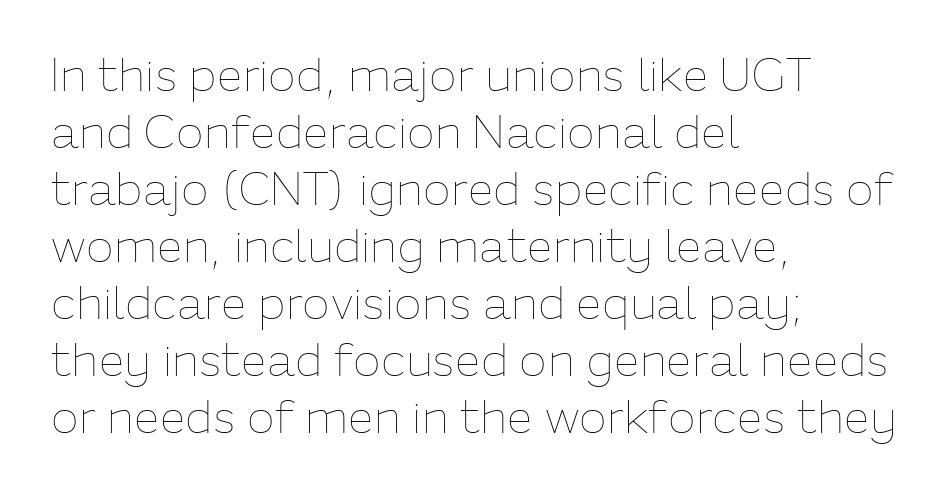
The image shows 46 px thin type, upright; set left-aligned, line spacing 1.24x, normal letter spacing, not underlined; low stroke contrast and a medium x-height.
